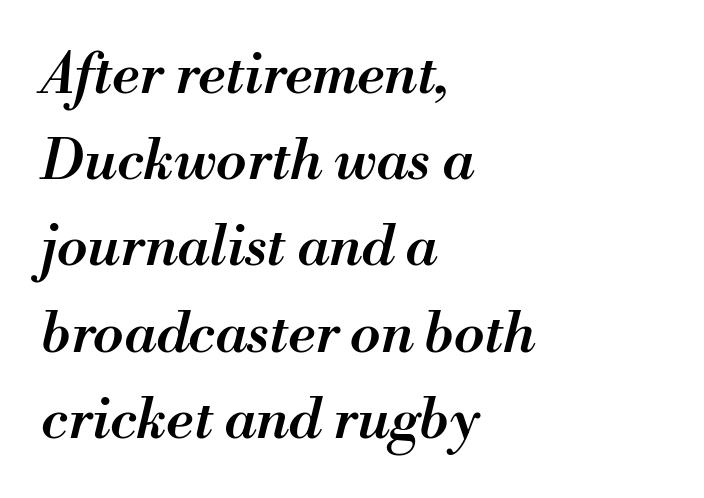
Q: Is the text bold? A: Semi-bold.
Q: Is the text italic (slanted)? A: Yes, it leans right by about 13 degrees.
Q: Is the text underlined? A: No.
Q: How is the paragraph aligned? A: Left-aligned.
Q: Is the spacing between letters normal or unusually wide? A: Normal.
Q: Is the spacing between lines tight, normal or loose? A: Normal.
Q: Width (condensed, normal, or wide)? A: Normal.
Q: Stroke contrast? A: Medium.
Q: x-height? A: Small.
Q: Monospaced? A: No.
